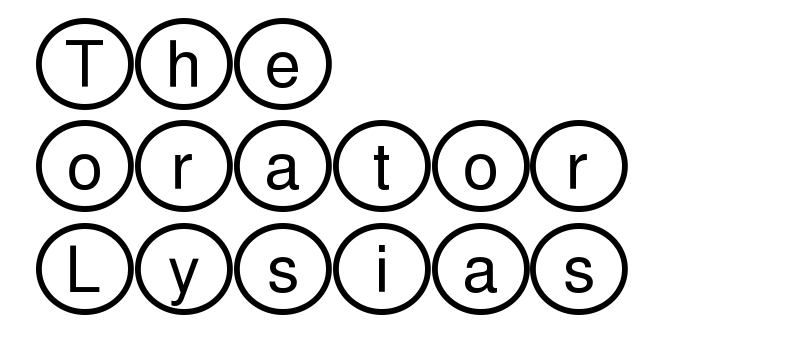
The image shows 64 px wide type, upright; set left-aligned, normal line spacing (1.6x), normal letter spacing, not underlined; a large x-height.
